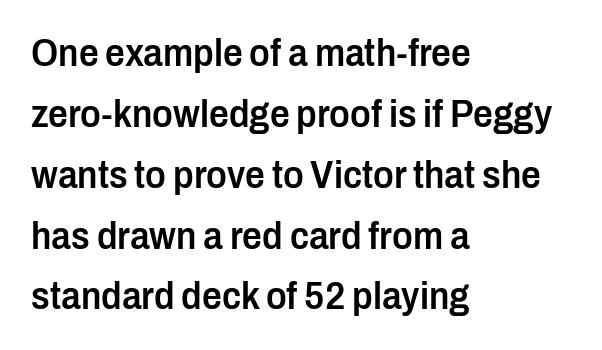
Is the type bold? Partly — it's a semibold, heavier than regular but not fully bold. The face used here is proportionally spaced, like ordinary book or web type. Grotesque or geometric, the face here clearly has no serifs. Only glyphs here, with clear space below each row. Leading: standard. These lines were composed using upright roman letters.
